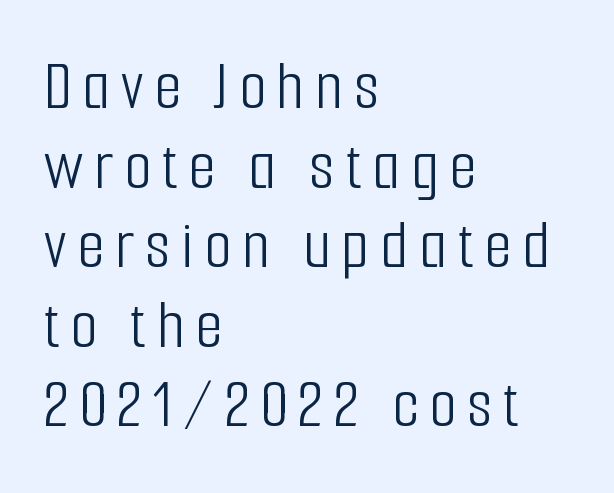
{"serif": "no", "italic": "no", "bold": "no", "weight": "light", "width": "condensed", "stroke_contrast": "low", "x_height": "medium", "monospaced": "no", "underline": "no", "align": "left", "line_spacing": "tight", "line_spacing_ratio": 1.12, "glyph_px": 71}
